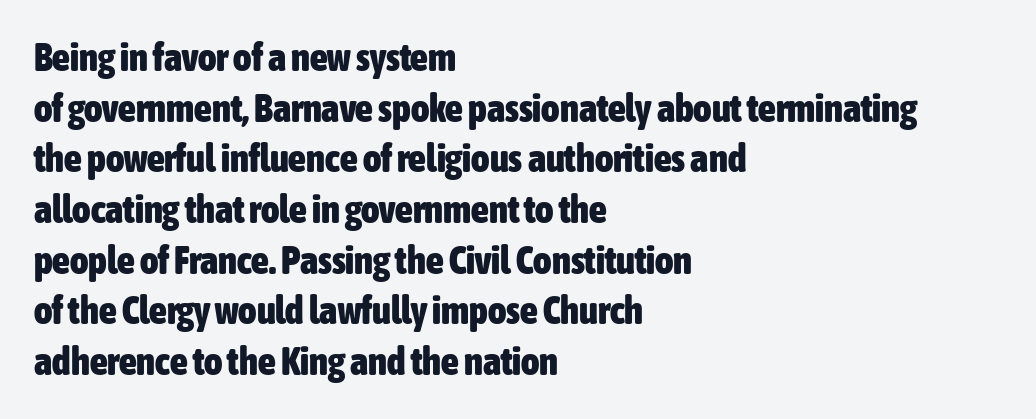
{"serif": "no", "italic": "no", "bold": "yes", "weight": "heavy", "width": "condensed", "stroke_contrast": "low", "x_height": "medium", "monospaced": "no", "underline": "no", "align": "left", "line_spacing": "normal", "line_spacing_ratio": 1.3, "letter_spacing": "normal", "letter_spacing_em": 0.0, "glyph_px": 39}
